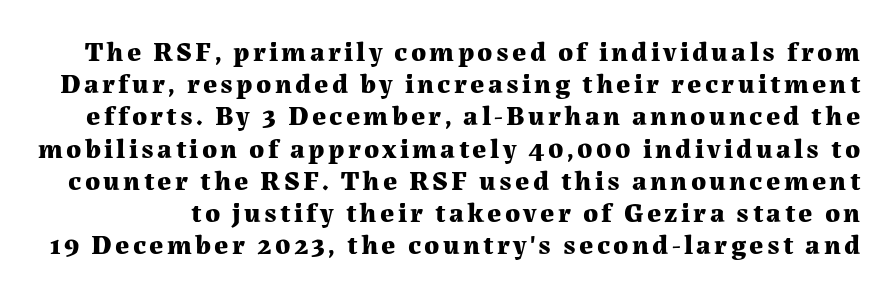
I'd describe the lettering as bold — thick and assertive. Glance below the letters and you will spot only blank space. Characters remain perfectly vertical along every line. Typographically, this falls in the serif category.
